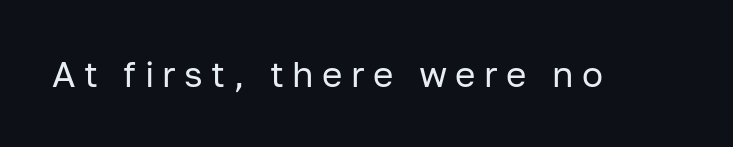
The image shows 35 px regular-weight sans-serif type, upright; set unusually wide letter spacing (+0.24 em), not underlined; low stroke contrast and a medium x-height.
